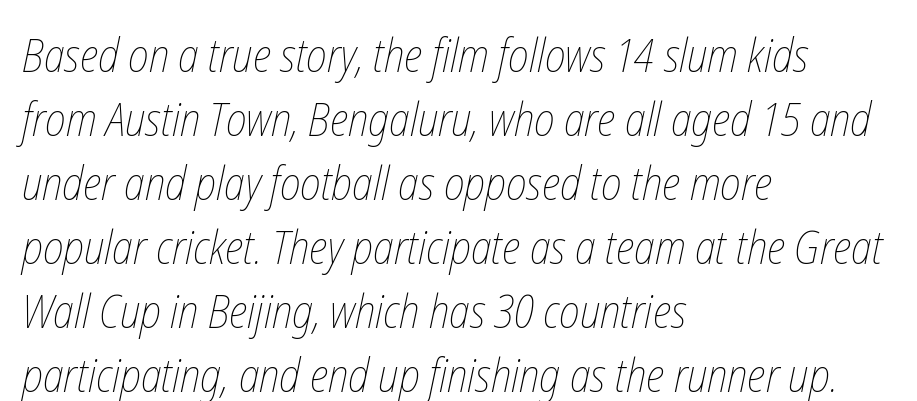
The image shows 46 px thin, condensed type; set left-aligned, normal line spacing (1.39x), normal letter spacing, not underlined; low stroke contrast and a medium x-height.
